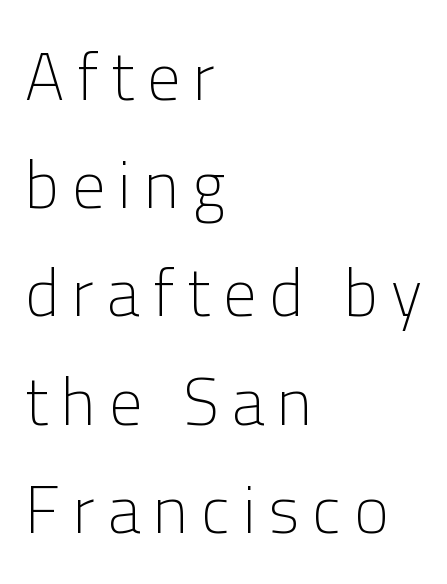
Q: Is the text bold? A: No.
Q: Is the text italic (slanted)? A: No, it is upright.
Q: Is the typeface a serif or a sans-serif typeface? A: Sans-serif.
Q: Is the text underlined? A: No.
Q: How is the paragraph aligned? A: Left-aligned.
Q: Is the spacing between letters normal or unusually wide? A: Unusually wide.
Q: Is the spacing between lines tight, normal or loose? A: Normal.
Q: Width (condensed, normal, or wide)? A: Normal.
Q: Stroke contrast? A: Low.
Q: x-height? A: Medium.
Q: Monospaced? A: No.
